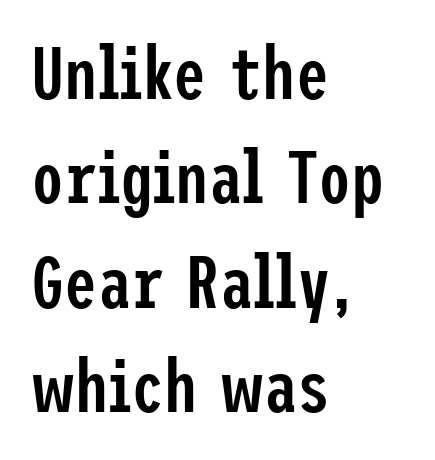
Q: Is the text bold? A: Semi-bold.
Q: Is the text italic (slanted)? A: No, it is upright.
Q: Is the typeface a serif or a sans-serif typeface? A: Sans-serif.
Q: Is the text underlined? A: No.
Q: How is the paragraph aligned? A: Left-aligned.
Q: Is the spacing between letters normal or unusually wide? A: Normal.
Q: Is the spacing between lines tight, normal or loose? A: Normal.
Q: Width (condensed, normal, or wide)? A: Condensed.
Q: Stroke contrast? A: Low.
Q: x-height? A: Medium.
